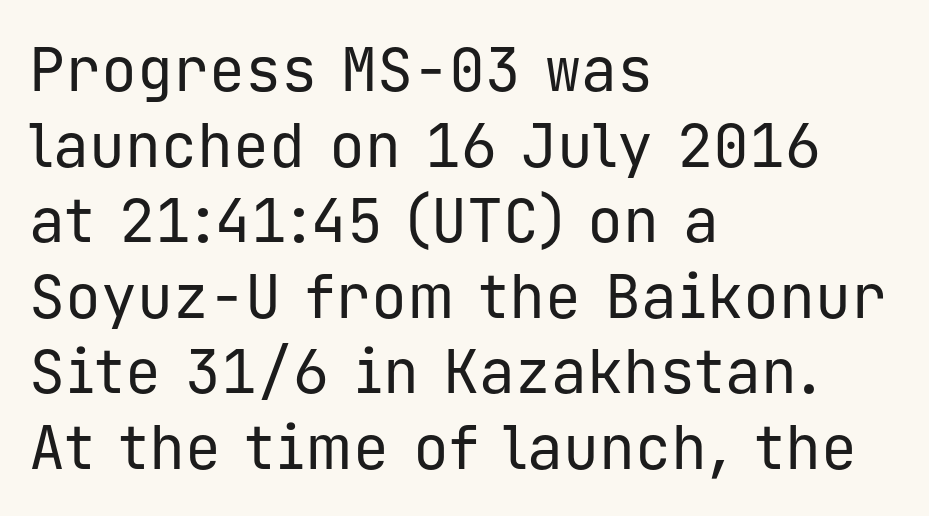
What stands out about the letter spacing? Nothing — it is the standard amount. Does the copy run flush right? No — it runs flush left. A light-to-regular cut is what we see here. Unlike italic type, these characters show no tilt at all.
